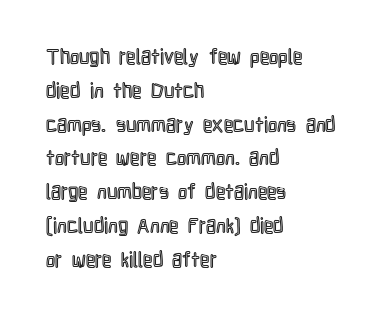
{"italic": "no", "underline": "no", "align": "left", "line_spacing": "normal", "line_spacing_ratio": 1.61, "letter_spacing": "normal", "letter_spacing_em": 0.0, "glyph_px": 21}
